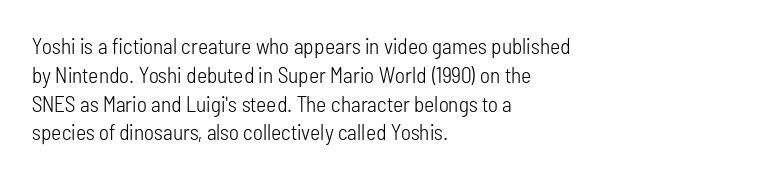
No extra ink here — the face is not bold. The ragged edge is on the right, which tells us the setting is flush left. Decoration check: the copy has no underline. Between one letter and the next there's only the usual sliver of space. No italicization has been applied; the sample stays upright. Successive baselines arrive at the customary interval.
